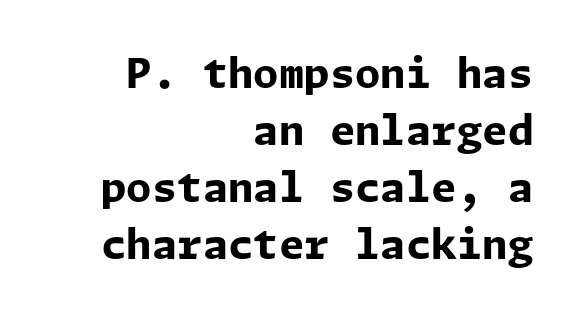
{"serif": "no", "italic": "no", "bold": "yes", "weight": "bold", "width": "normal", "stroke_contrast": "low", "x_height": "medium", "underline": "no", "align": "right", "line_spacing": "normal", "line_spacing_ratio": 1.39, "letter_spacing": "normal", "letter_spacing_em": 0.0, "glyph_px": 41}
